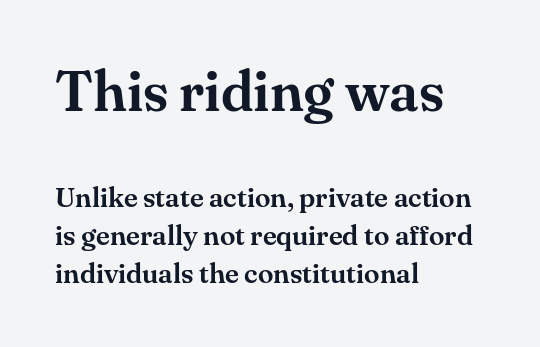
The image shows 57 px serif type, upright; set left-aligned, normal line spacing (1.37x), normal letter spacing, not underlined; the first (top) block is 2.04x larger; medium stroke contrast and a small x-height.
